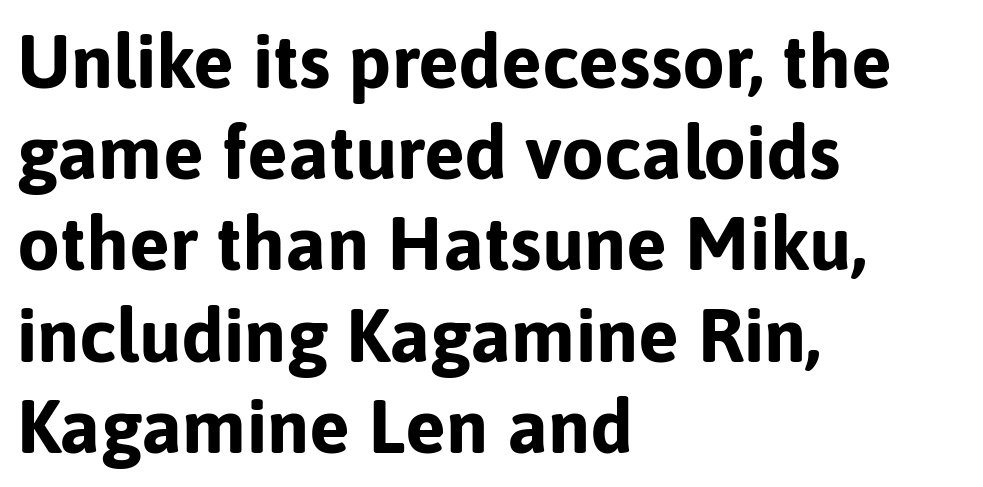
{"serif": "no", "italic": "no", "bold": "yes", "weight": "bold", "width": "normal", "stroke_contrast": "low", "x_height": "medium", "monospaced": "no", "underline": "no", "align": "left", "line_spacing_ratio": 1.2, "letter_spacing": "normal", "letter_spacing_em": 0.0, "glyph_px": 76}
